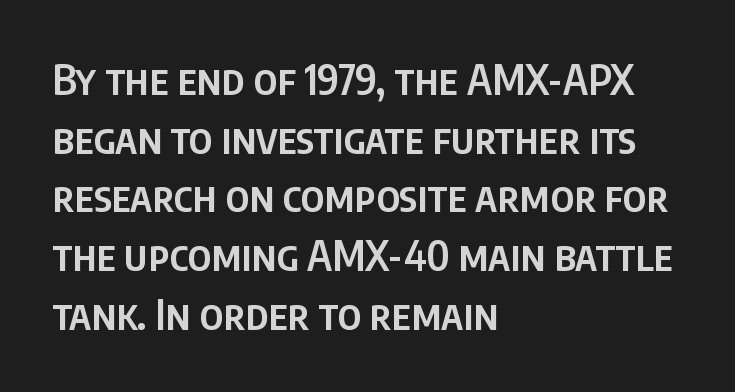
Q: Is the text bold? A: Semi-bold.
Q: Is the text italic (slanted)? A: No, it is upright.
Q: Is the typeface a serif or a sans-serif typeface? A: Sans-serif.
Q: Is the text underlined? A: No.
Q: How is the paragraph aligned? A: Left-aligned.
Q: Is the spacing between letters normal or unusually wide? A: Normal.
Q: Is the spacing between lines tight, normal or loose? A: Normal.
Q: Width (condensed, normal, or wide)? A: Condensed.
Q: Stroke contrast? A: Low.
Q: x-height? A: Large.
Q: Monospaced? A: No.
